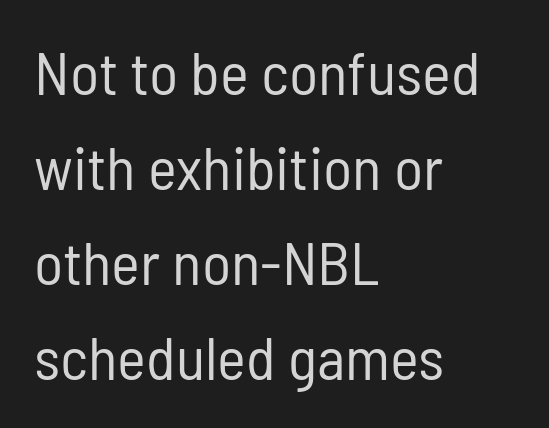
Q: Is the text bold? A: No.
Q: Is the text italic (slanted)? A: No, it is upright.
Q: Is the typeface a serif or a sans-serif typeface? A: Sans-serif.
Q: Is the text underlined? A: No.
Q: How is the paragraph aligned? A: Left-aligned.
Q: Is the spacing between letters normal or unusually wide? A: Normal.
Q: Is the spacing between lines tight, normal or loose? A: Normal.
Q: Width (condensed, normal, or wide)? A: Condensed.
Q: Stroke contrast? A: Low.
Q: x-height? A: Medium.
Q: Monospaced? A: No.
